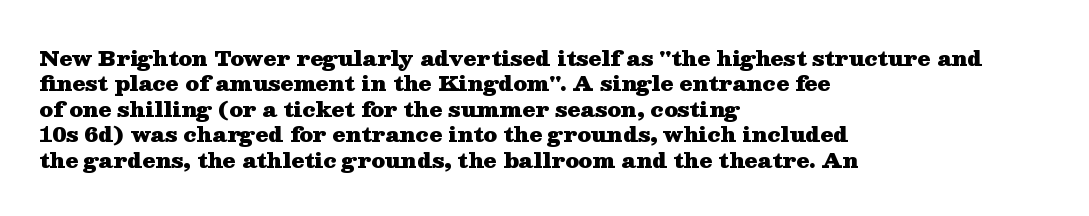
The gaps between neighbouring characters are ordinary and unremarkable. Heavy, bold letterforms. Posture: straight, roman, zero tilt. Caption: multi-line text, flush left, ragged right. Clear beneath every line of the passage.
